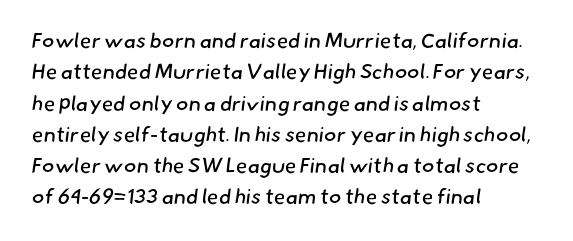
Q: Is the text bold? A: No.
Q: Is the text underlined? A: No.
Q: How is the paragraph aligned? A: Left-aligned.
Q: Is the spacing between letters normal or unusually wide? A: Normal.
Q: Is the spacing between lines tight, normal or loose? A: Normal.
